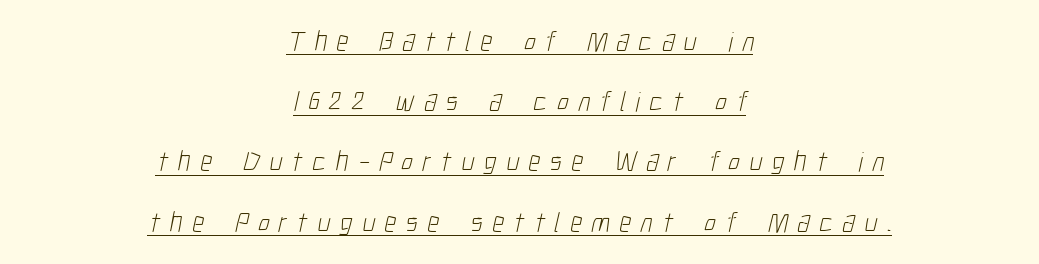
{"serif": "no", "bold": "no", "weight": "light", "width": "condensed", "stroke_contrast": "low", "x_height": "medium", "monospaced": "no", "underline": "yes", "align": "center", "line_spacing": "loose", "line_spacing_ratio": 2.15, "letter_spacing": "wide", "letter_spacing_em": 0.34, "glyph_px": 28}
